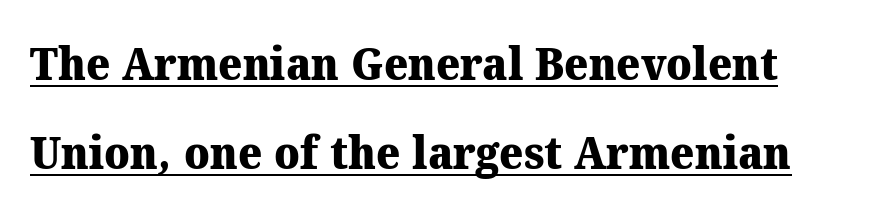
Letter spacing: default. Look at the bottom of the vertical strokes: they flare into serifs here. Interline gaps are noticeably wide in this sample. Is the type bold? Yes — the strokes are clearly thick and heavy. These lines are rendered in a variable-pitch font. Like a heading marked for emphasis, these lines bear an underscore.
